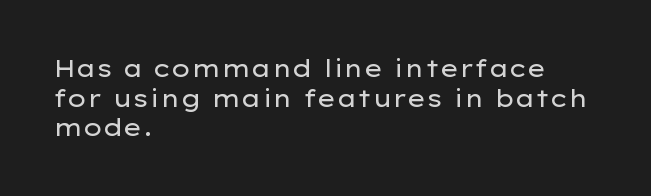
{"italic": "no", "bold": "no", "underline": "no", "align": "left", "line_spacing_ratio": 1.23, "letter_spacing": "normal", "letter_spacing_em": 0.0, "glyph_px": 24}
